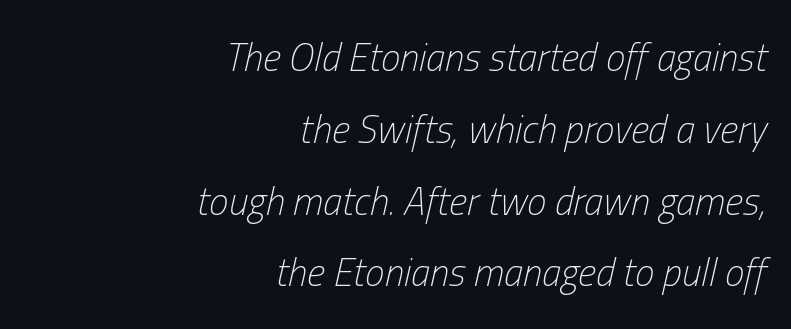
{"italic": "yes", "lean": "right", "slant_degrees": 13, "bold": "no", "weight": "light", "width": "condensed", "stroke_contrast": "low", "x_height": "medium", "monospaced": "no", "underline": "no", "align": "right", "line_spacing_ratio": 1.84, "letter_spacing": "normal", "letter_spacing_em": 0.0, "glyph_px": 39}
